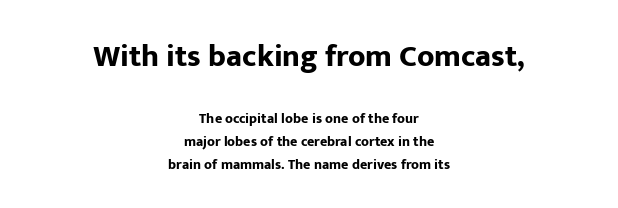
Q: Is the text bold? A: Yes.
Q: Is the text italic (slanted)? A: No, it is upright.
Q: Is the typeface a serif or a sans-serif typeface? A: Sans-serif.
Q: Is the text underlined? A: No.
Q: How is the paragraph aligned? A: Centered.
Q: Is the spacing between letters normal or unusually wide? A: Normal.
Q: Is the spacing between lines tight, normal or loose? A: Normal.
Q: Which block of text is set in a larger size, the first (top) or the second (bottom)? A: The first (top) one.
Q: Width (condensed, normal, or wide)? A: Normal.
Q: Stroke contrast? A: Low.
Q: x-height? A: Medium.
Q: Monospaced? A: No.
